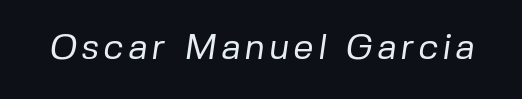
{"serif": "no", "bold": "no", "weight": "regular", "width": "normal", "stroke_contrast": "low", "x_height": "medium", "monospaced": "no", "underline": "no", "glyph_px": 36}
